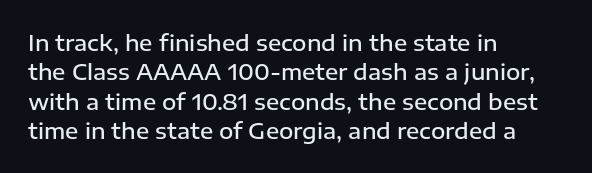
Notice how the passage keeps a crisp vertical edge on the left only. It's the straight-up-and-down kind of type. The zone under the glyphs is completely vacant. This is moderately heavy type, rendered in semibold. Compared with typical paragraphs, the rows here are spaced about the same.
